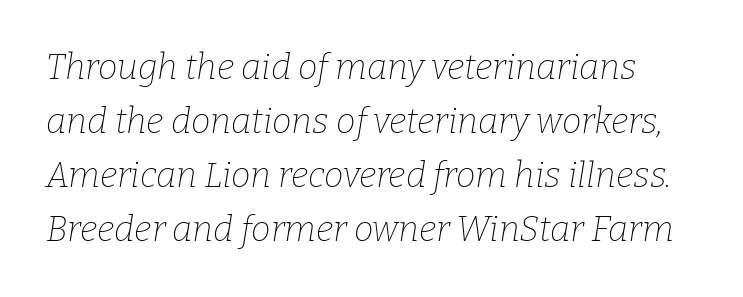
Q: Is the text bold? A: No.
Q: Is the text italic (slanted)? A: Yes, it leans right by about 9 degrees.
Q: Is the typeface a serif or a sans-serif typeface? A: Serif.
Q: Is the text underlined? A: No.
Q: Is the spacing between letters normal or unusually wide? A: Normal.
Q: Is the spacing between lines tight, normal or loose? A: Normal.
Q: Width (condensed, normal, or wide)? A: Normal.
Q: Stroke contrast? A: Low.
Q: x-height? A: Medium.
Q: Monospaced? A: No.
